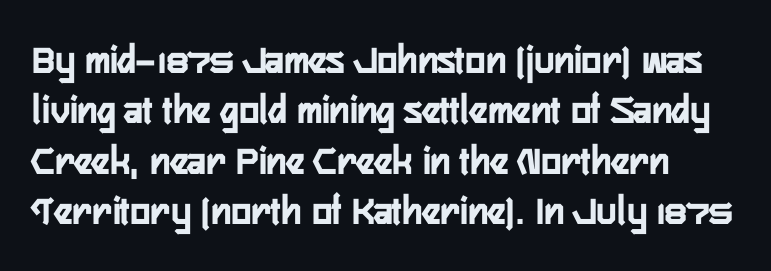
The image shows 42 px condensed sans-serif type, upright; set left-aligned, line spacing 1.2x, normal letter spacing, not underlined; low stroke contrast and a medium x-height.
